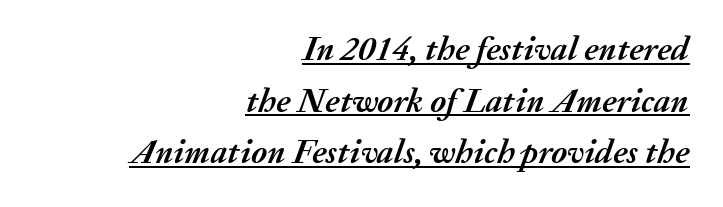
Q: Is the text bold? A: Yes.
Q: Is the text italic (slanted)? A: Yes, it leans right by about 20 degrees.
Q: Is the text underlined? A: Yes.
Q: How is the paragraph aligned? A: Right-aligned.
Q: Is the spacing between letters normal or unusually wide? A: Normal.
Q: Is the spacing between lines tight, normal or loose? A: Normal.
Q: Width (condensed, normal, or wide)? A: Normal.
Q: Stroke contrast? A: Medium.
Q: x-height? A: Medium.
Q: Monospaced? A: No.
